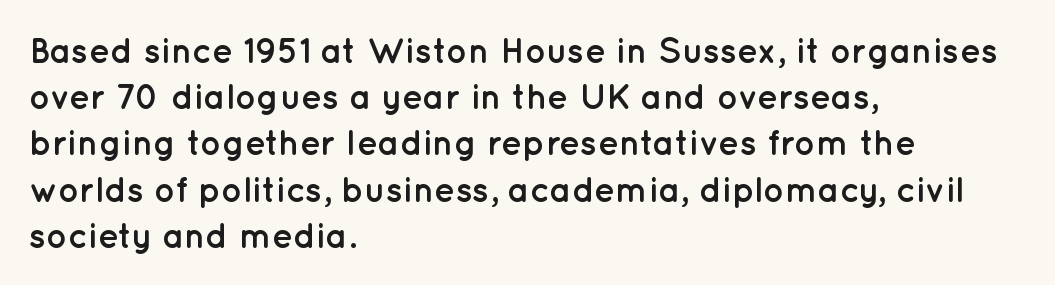
Q: Is the text bold? A: Yes.
Q: Is the text italic (slanted)? A: No, it is upright.
Q: Is the typeface a serif or a sans-serif typeface? A: Sans-serif.
Q: Is the text underlined? A: No.
Q: How is the paragraph aligned? A: Left-aligned.
Q: Is the spacing between letters normal or unusually wide? A: Normal.
Q: Is the spacing between lines tight, normal or loose? A: Normal.
Q: Width (condensed, normal, or wide)? A: Normal.
Q: Stroke contrast? A: Low.
Q: x-height? A: Medium.
Q: Monospaced? A: No.
